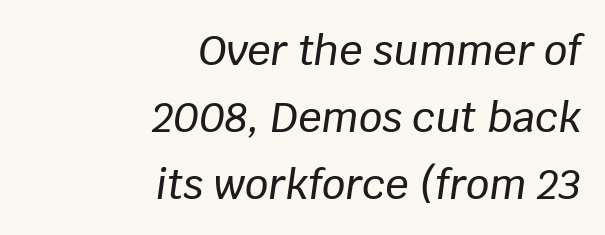
Looks like regular typesetting: each glyph gets only the width it needs. The glyphs are unaccompanied by any horizontal stroke below them. Words appear dense and cohesive because spacing is normal. Leading: standard.
